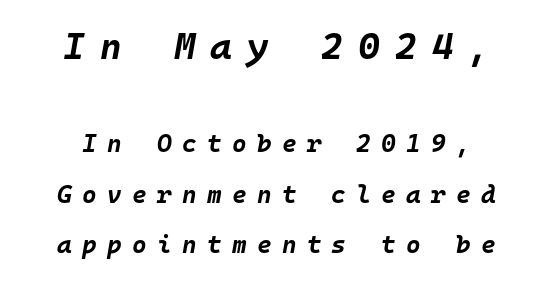
{"italic": "yes", "lean": "right", "slant_degrees": 10, "bold": "yes", "weight": "bold", "width": "normal", "stroke_contrast": "low", "x_height": "large", "monospaced": "yes", "underline": "no", "align": "center", "line_spacing": "loose", "line_spacing_ratio": 2.02, "letter_spacing": "wide", "letter_spacing_em": 0.41, "larger_block": "first", "size_ratio": 1.48, "glyph_px": 37}
